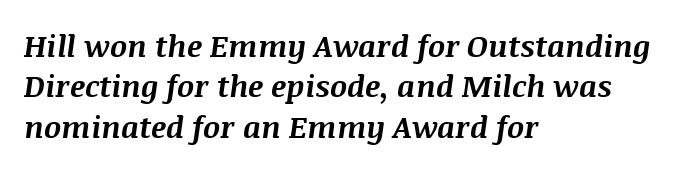
The image shows 30 px bold type, italic (leaning right); set left-aligned, normal line spacing (1.35x), normal letter spacing, not underlined; medium stroke contrast and a large x-height.
